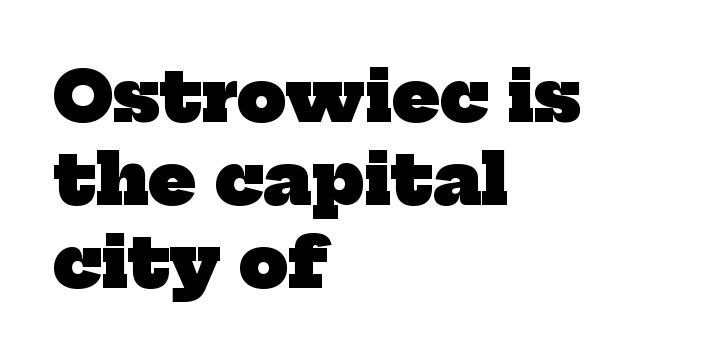
Q: Is the text bold? A: Yes.
Q: Is the typeface a serif or a sans-serif typeface? A: Serif.
Q: Is the text underlined? A: No.
Q: How is the paragraph aligned? A: Left-aligned.
Q: Is the spacing between letters normal or unusually wide? A: Normal.
Q: Width (condensed, normal, or wide)? A: Normal.
Q: Stroke contrast? A: Low.
Q: x-height? A: Medium.
Q: Monospaced? A: No.
